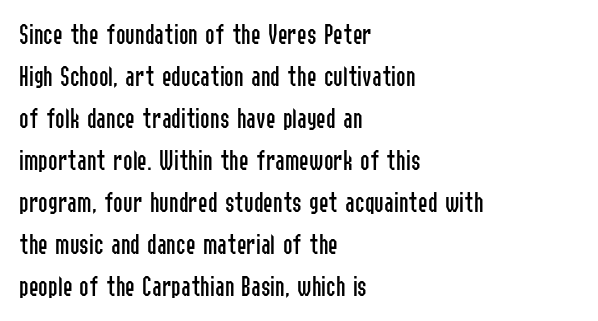
Q: Is the text bold? A: No.
Q: Is the text italic (slanted)? A: No, it is upright.
Q: Is the typeface a serif or a sans-serif typeface? A: Sans-serif.
Q: Is the text underlined? A: No.
Q: How is the paragraph aligned? A: Left-aligned.
Q: Is the spacing between letters normal or unusually wide? A: Normal.
Q: Is the spacing between lines tight, normal or loose? A: Normal.
Q: Width (condensed, normal, or wide)? A: Condensed.
Q: Stroke contrast? A: Low.
Q: x-height? A: Medium.
Q: Monospaced? A: No.
